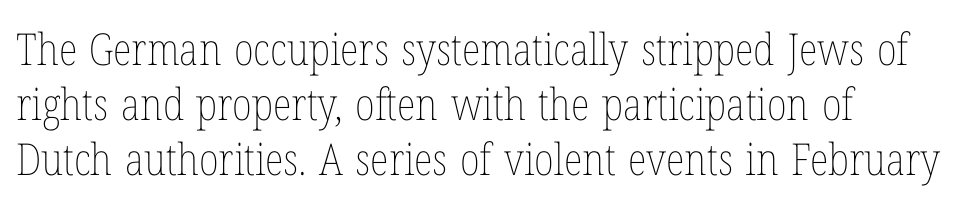
The image shows 44 px thin, condensed type, upright; set normal line spacing (1.25x), normal letter spacing, not underlined; low stroke contrast and a medium x-height.
